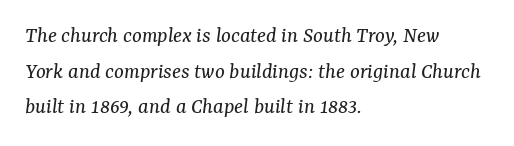
Q: Is the text bold? A: No.
Q: Is the text italic (slanted)? A: Yes, it leans right by about 7 degrees.
Q: Is the text underlined? A: No.
Q: How is the paragraph aligned? A: Left-aligned.
Q: Is the spacing between letters normal or unusually wide? A: Normal.
Q: Is the spacing between lines tight, normal or loose? A: Normal.
